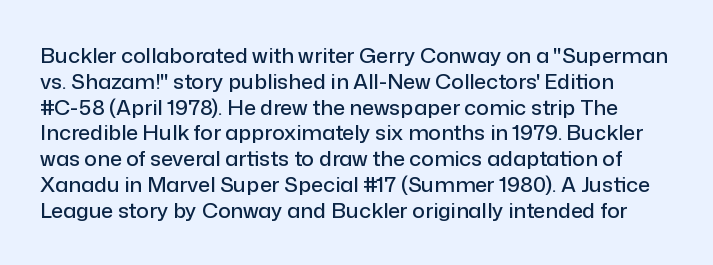
{"italic": "no", "underline": "no", "line_spacing_ratio": 1.23, "letter_spacing": "normal", "letter_spacing_em": 0.0, "glyph_px": 21}
